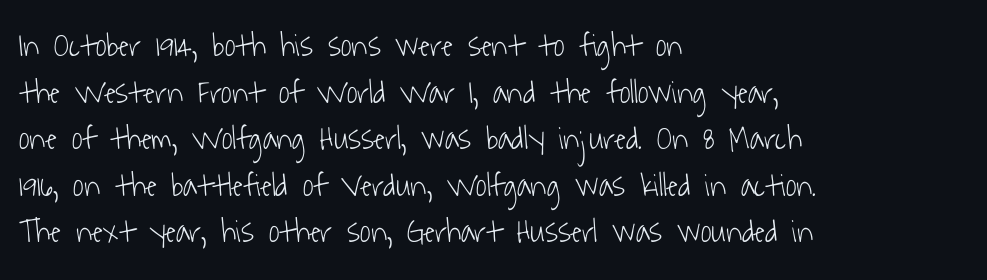
{"serif": "no", "bold": "no", "weight": "light", "width": "condensed", "stroke_contrast": "low", "x_height": "medium", "monospaced": "no", "underline": "no", "align": "left", "line_spacing": "normal", "line_spacing_ratio": 1.41, "letter_spacing": "normal", "letter_spacing_em": 0.0, "glyph_px": 33}
